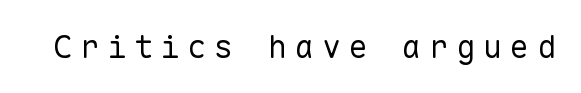
Think standard paragraph weight, or any step lighter than that. A typesetter would call this monospace, since all characters share one set width. Are there feet on the stems? There aren't — it's a sans. The space directly below the letters is spotless. Tracking here is generous; glyphs stand well apart from one another.
